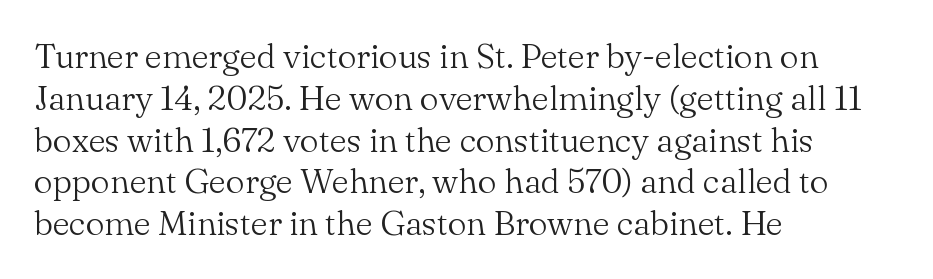
Caption: multi-line text, flush left, ragged right. Each letter keeps its own natural width here, so spacing adapts to shape. The string is rendered with underlining switched off. The characters display serif detailing at their extremities.
